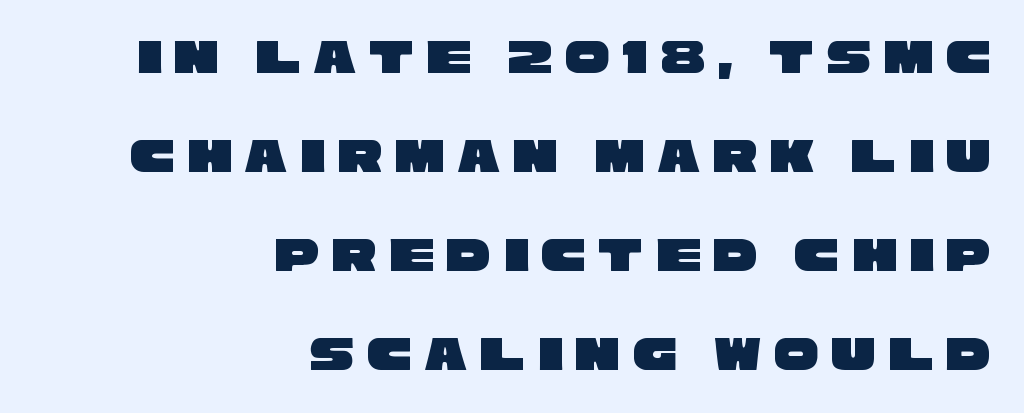
Q: Is the typeface a serif or a sans-serif typeface? A: Sans-serif.
Q: Is the text underlined? A: No.
Q: How is the paragraph aligned? A: Right-aligned.
Q: Is the spacing between letters normal or unusually wide? A: Unusually wide.
Q: Is the spacing between lines tight, normal or loose? A: Loose.
Q: Width (condensed, normal, or wide)? A: Wide.
Q: Stroke contrast? A: Low.
Q: x-height? A: Large.
Q: Monospaced? A: No.
